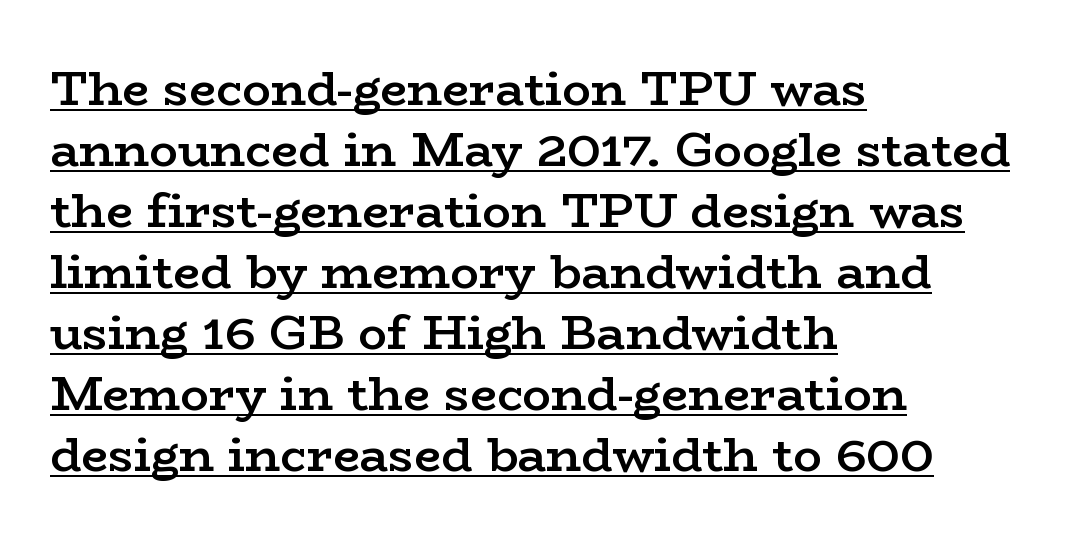
{"serif": "yes", "italic": "no", "bold": "semi", "weight": "semibold", "width": "wide", "stroke_contrast": "low", "x_height": "medium", "monospaced": "no", "underline": "yes", "align": "left", "line_spacing": "normal", "line_spacing_ratio": 1.27, "letter_spacing": "normal", "letter_spacing_em": 0.0, "glyph_px": 48}
